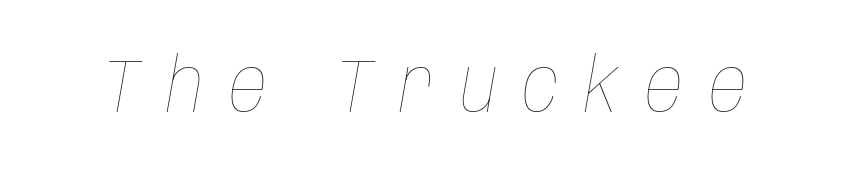
{"italic": "yes", "lean": "right", "slant_degrees": 10, "bold": "no", "weight": "thin", "width": "condensed", "stroke_contrast": "low", "x_height": "large", "monospaced": "no", "underline": "no", "letter_spacing": "wide", "letter_spacing_em": 0.34, "glyph_px": 75}
